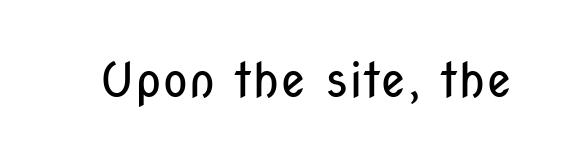
The image shows 48 px regular-weight, condensed sans-serif type, upright; set normal letter spacing, not underlined; low stroke contrast and a medium x-height.
